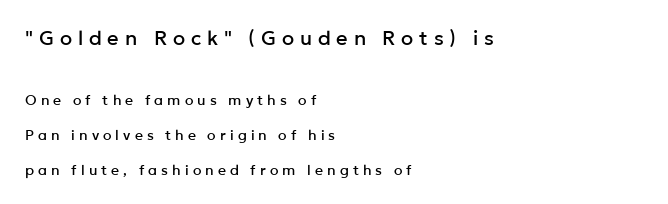
{"italic": "no", "underline": "no", "align": "left", "line_spacing": "loose", "line_spacing_ratio": 2.49, "letter_spacing": "wide", "letter_spacing_em": 0.29, "larger_block": "first", "size_ratio": 1.43, "glyph_px": 20}
